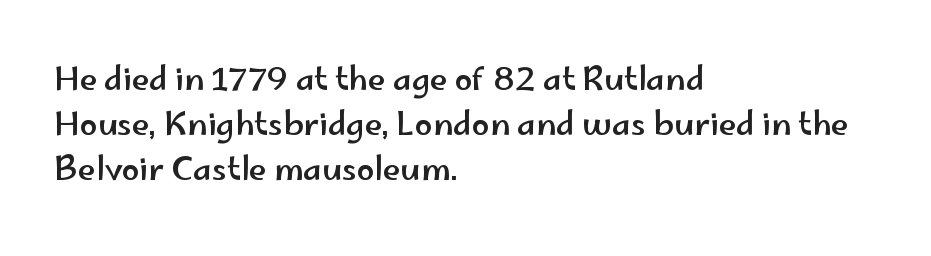
Q: Is the text italic (slanted)? A: No, it is upright.
Q: Is the typeface a serif or a sans-serif typeface? A: Sans-serif.
Q: Is the text underlined? A: No.
Q: How is the paragraph aligned? A: Left-aligned.
Q: Is the spacing between letters normal or unusually wide? A: Normal.
Q: Is the spacing between lines tight, normal or loose? A: Normal.
Q: Width (condensed, normal, or wide)? A: Wide.
Q: Stroke contrast? A: Low.
Q: x-height? A: Small.
Q: Monospaced? A: No.
